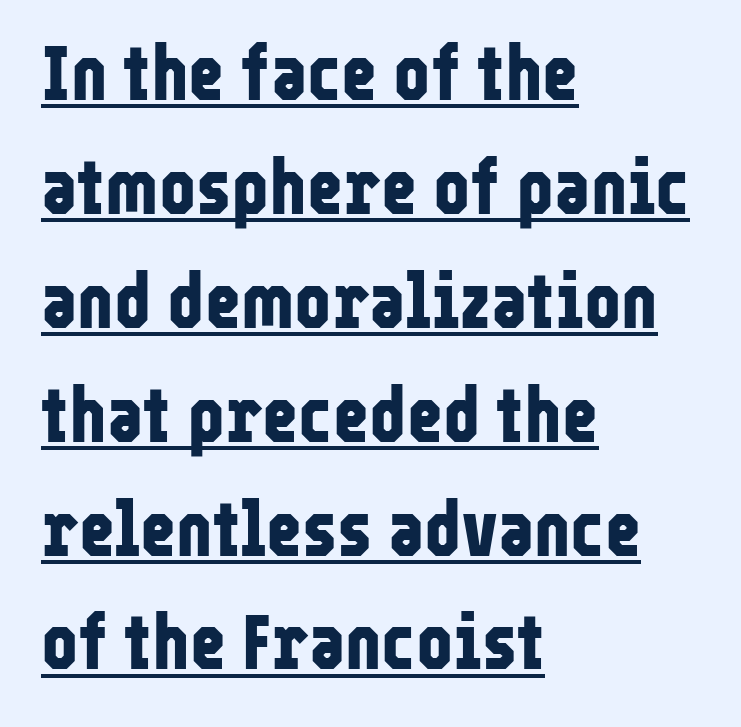
Q: Is the text bold? A: Yes.
Q: Is the text italic (slanted)? A: No, it is upright.
Q: Is the typeface a serif or a sans-serif typeface? A: Sans-serif.
Q: Is the text underlined? A: Yes.
Q: How is the paragraph aligned? A: Left-aligned.
Q: Is the spacing between letters normal or unusually wide? A: Normal.
Q: Is the spacing between lines tight, normal or loose? A: Normal.
Q: Width (condensed, normal, or wide)? A: Condensed.
Q: Stroke contrast? A: Low.
Q: x-height? A: Medium.
Q: Monospaced? A: No.
